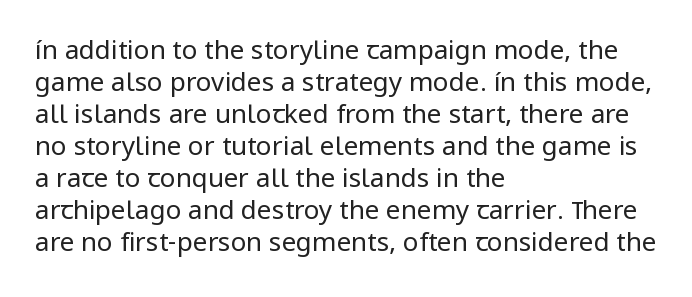
The passage shown is not underscored anywhere. Words appear dense and cohesive because spacing is normal. Alignment: flush left. Unlike italic type, these characters show no tilt at all.
